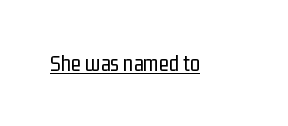
Students, observe the line beneath the letters — that is underlining. You can tell it's not italic because the verticals are truly vertical. Stems here are at most as thick as an everyday book face. Between one letter and the next there's only the usual sliver of space.
